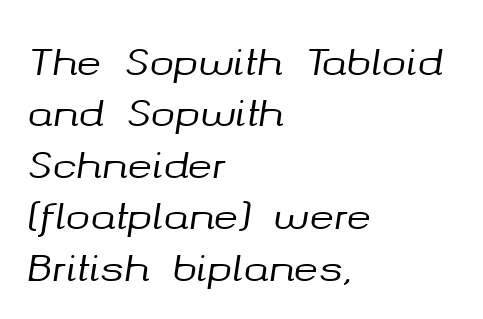
Q: Is the text italic (slanted)? A: Yes, it leans right by about 8 degrees.
Q: Is the text underlined? A: No.
Q: How is the paragraph aligned? A: Left-aligned.
Q: Is the spacing between letters normal or unusually wide? A: Normal.
Q: Is the spacing between lines tight, normal or loose? A: Normal.
Q: Width (condensed, normal, or wide)? A: Normal.
Q: Stroke contrast? A: Medium.
Q: x-height? A: Medium.
Q: Monospaced? A: No.
